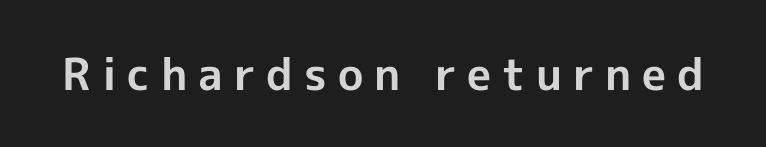
The image shows 44 px bold sans-serif type, upright; set unusually wide letter spacing (+0.25 em), not underlined; a medium x-height.
